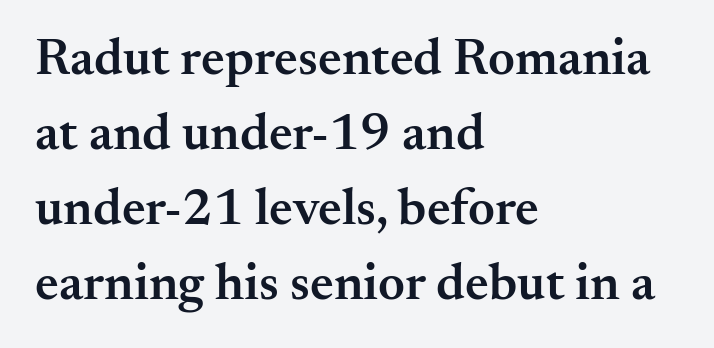
Q: Is the text bold? A: Semi-bold.
Q: Is the text italic (slanted)? A: No, it is upright.
Q: Is the typeface a serif or a sans-serif typeface? A: Serif.
Q: Is the text underlined? A: No.
Q: How is the paragraph aligned? A: Left-aligned.
Q: Is the spacing between letters normal or unusually wide? A: Normal.
Q: Is the spacing between lines tight, normal or loose? A: Normal.
Q: Width (condensed, normal, or wide)? A: Normal.
Q: Stroke contrast? A: Medium.
Q: x-height? A: Small.
Q: Monospaced? A: No.
